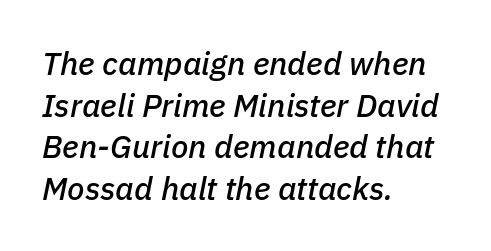
{"italic": "yes", "lean": "right", "slant_degrees": 11, "width": "normal", "stroke_contrast": "low", "x_height": "medium", "monospaced": "no", "underline": "no", "align": "left", "line_spacing": "normal", "line_spacing_ratio": 1.3, "letter_spacing": "normal", "letter_spacing_em": 0.0, "glyph_px": 32}
